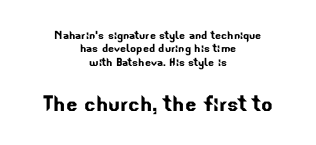
The image shows 27 px text type; set centered, tight line spacing (0.96x), normal letter spacing, not underlined; the second (bottom) block is 1.93x larger.
